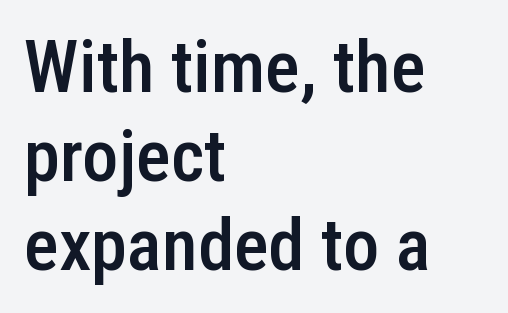
Q: Is the text bold? A: Semi-bold.
Q: Is the text italic (slanted)? A: No, it is upright.
Q: Is the typeface a serif or a sans-serif typeface? A: Sans-serif.
Q: Is the text underlined? A: No.
Q: How is the paragraph aligned? A: Left-aligned.
Q: Is the spacing between letters normal or unusually wide? A: Normal.
Q: Width (condensed, normal, or wide)? A: Condensed.
Q: Stroke contrast? A: Low.
Q: x-height? A: Medium.
Q: Monospaced? A: No.
